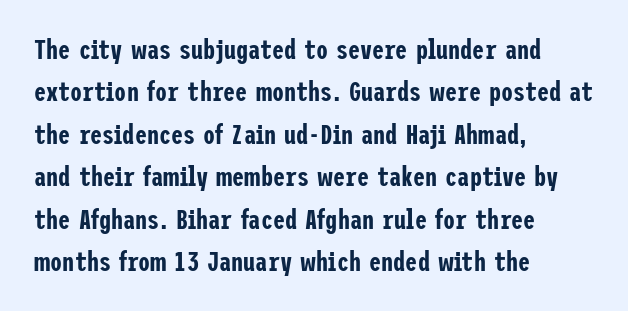
Successive baselines arrive at the customary interval. Tall strokes in this sample are plumb rather than angled. Where is the straight margin? On the left. Lines of text with bare space underneath. Each word holds together tightly as a unit, with standard inter-letter gaps.
